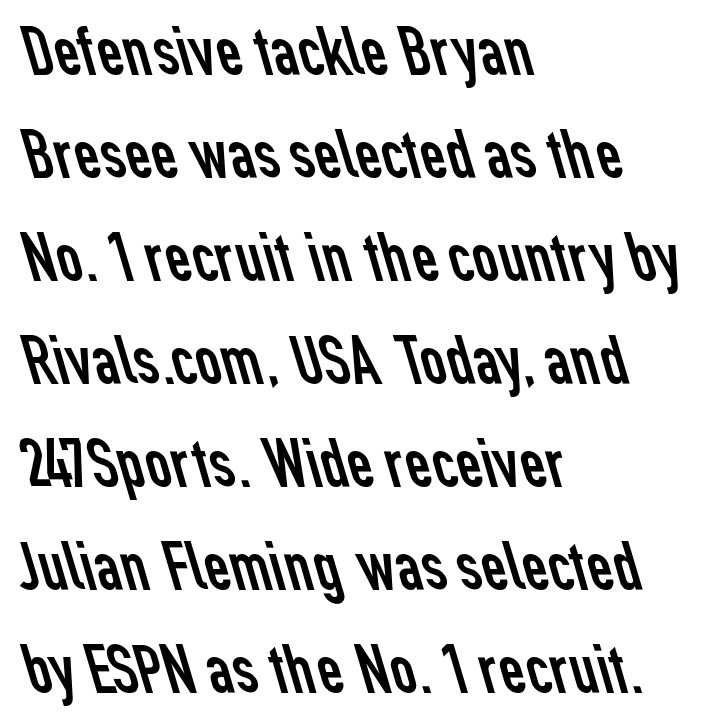
{"serif": "no", "bold": "no", "weight": "regular", "width": "normal", "stroke_contrast": "low", "x_height": "medium", "monospaced": "no", "underline": "no", "align": "left", "line_spacing": "normal", "line_spacing_ratio": 1.45, "letter_spacing": "normal", "letter_spacing_em": 0.0, "glyph_px": 71}
